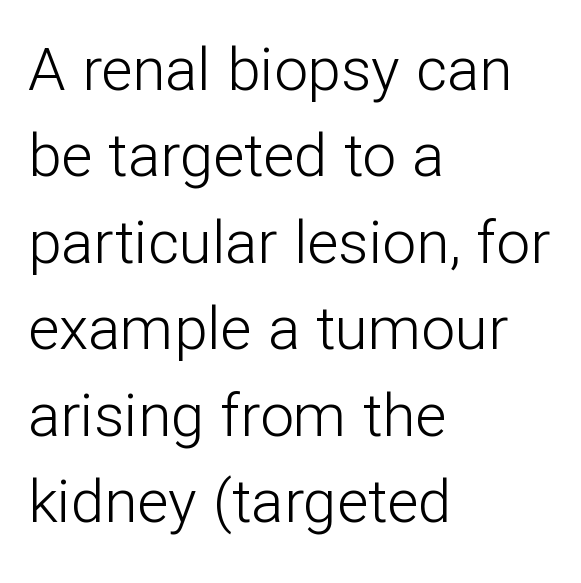
{"serif": "no", "italic": "no", "bold": "no", "weight": "light", "width": "normal", "stroke_contrast": "low", "x_height": "medium", "monospaced": "no", "underline": "no", "align": "left", "line_spacing": "normal", "line_spacing_ratio": 1.44, "letter_spacing": "normal", "letter_spacing_em": 0.0, "glyph_px": 60}
